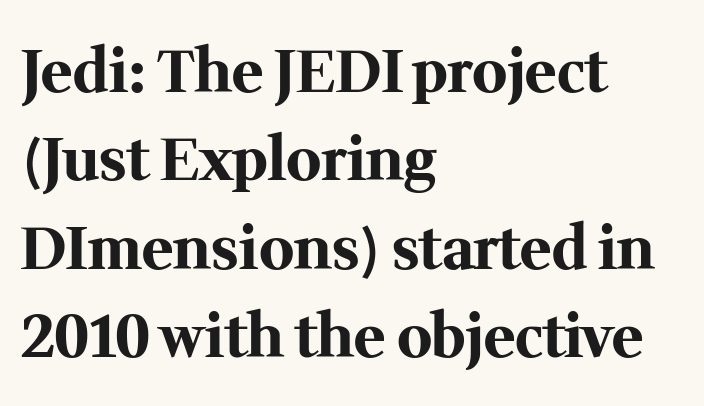
Q: Is the text bold? A: Yes.
Q: Is the text italic (slanted)? A: No, it is upright.
Q: Is the typeface a serif or a sans-serif typeface? A: Serif.
Q: Is the text underlined? A: No.
Q: How is the paragraph aligned? A: Left-aligned.
Q: Is the spacing between letters normal or unusually wide? A: Normal.
Q: Is the spacing between lines tight, normal or loose? A: Normal.
Q: Width (condensed, normal, or wide)? A: Normal.
Q: Stroke contrast? A: Medium.
Q: x-height? A: Medium.
Q: Monospaced? A: No.
